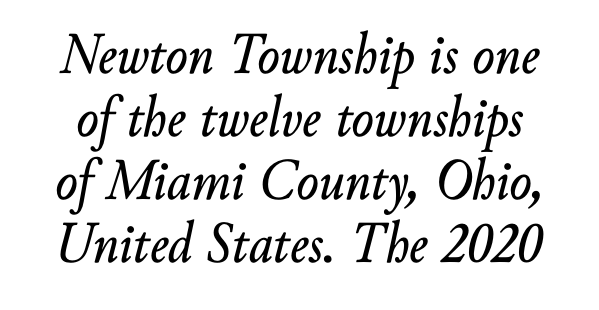
{"italic": "yes", "lean": "right", "slant_degrees": 10, "width": "normal", "stroke_contrast": "low", "x_height": "small", "monospaced": "no", "underline": "no", "line_spacing": "tight", "line_spacing_ratio": 1.07, "letter_spacing": "normal", "letter_spacing_em": 0.0, "glyph_px": 59}
